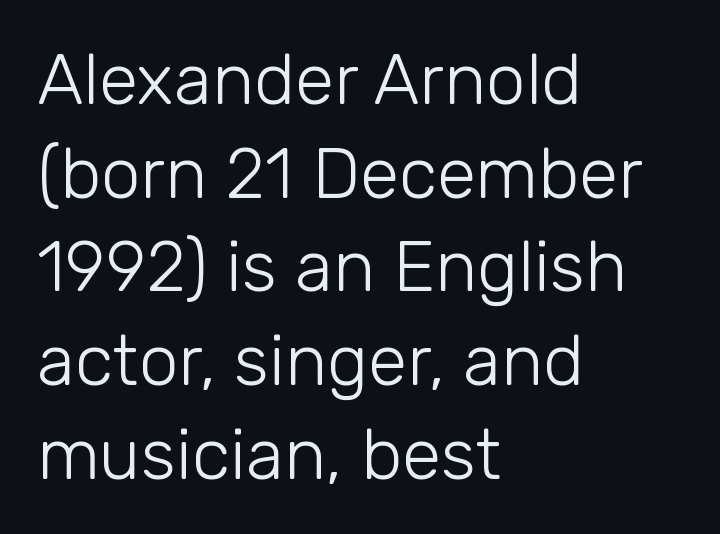
The image shows 71 px light sans-serif type, upright; set left-aligned, normal line spacing (1.32x), normal letter spacing, not underlined; low stroke contrast and a medium x-height.
